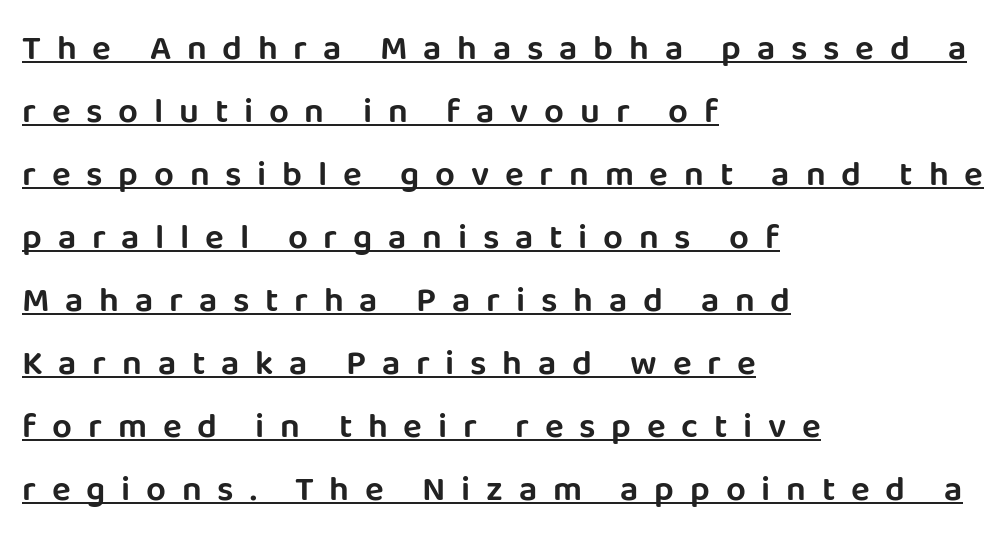
Q: Is the text italic (slanted)? A: No, it is upright.
Q: Is the typeface a serif or a sans-serif typeface? A: Sans-serif.
Q: Is the text underlined? A: Yes.
Q: How is the paragraph aligned? A: Left-aligned.
Q: Is the spacing between letters normal or unusually wide? A: Unusually wide.
Q: Width (condensed, normal, or wide)? A: Normal.
Q: Stroke contrast? A: Low.
Q: x-height? A: Large.
Q: Monospaced? A: No.
